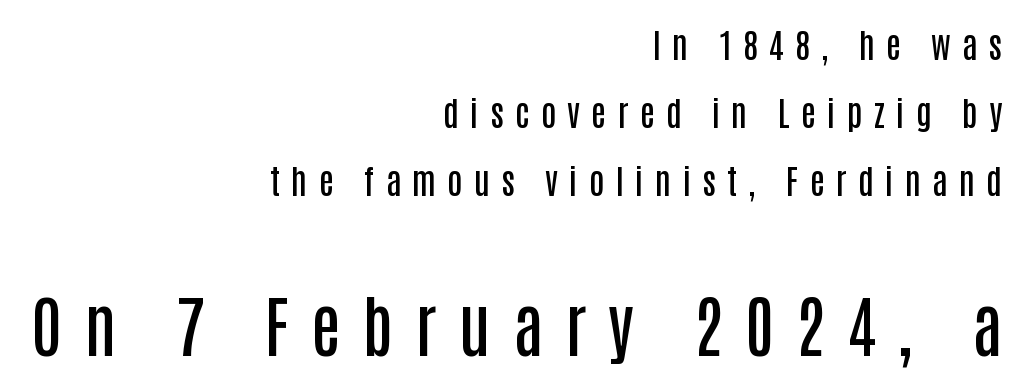
Q: Is the text bold? A: Semi-bold.
Q: Is the text italic (slanted)? A: No, it is upright.
Q: Is the typeface a serif or a sans-serif typeface? A: Sans-serif.
Q: Is the text underlined? A: No.
Q: How is the paragraph aligned? A: Right-aligned.
Q: Is the spacing between letters normal or unusually wide? A: Unusually wide.
Q: Is the spacing between lines tight, normal or loose? A: Loose.
Q: Which block of text is set in a larger size, the first (top) or the second (bottom)? A: The second (bottom) one.
Q: Width (condensed, normal, or wide)? A: Condensed.
Q: Stroke contrast? A: Low.
Q: x-height? A: Large.
Q: Monospaced? A: No.
